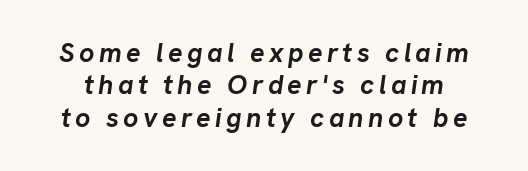
Emphasis-style slanted type is in use. Strong, thick strokes mark this as bold type. Check under the words: just untouched page.
